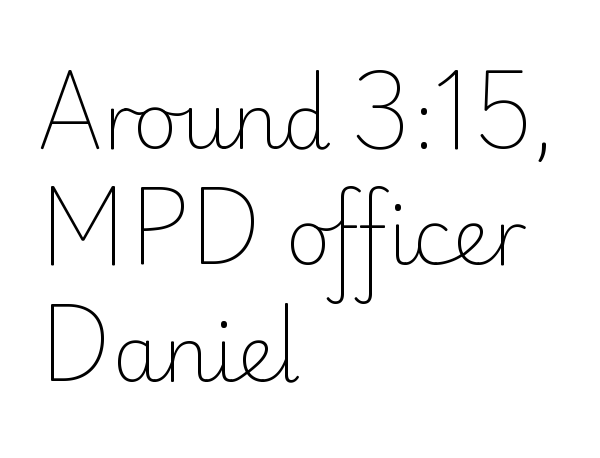
The image shows 77 px light sans-serif type, upright; set left-aligned, normal line spacing (1.51x), normal letter spacing, not underlined; low stroke contrast and a small x-height.
